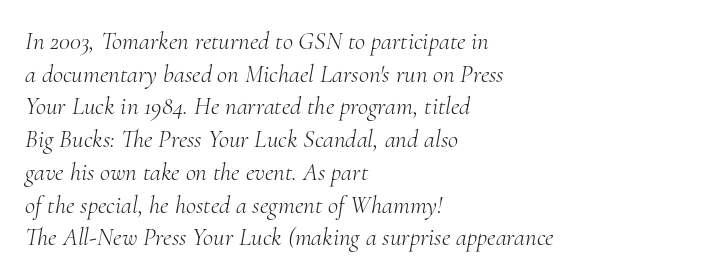
{"italic": "yes", "lean": "right", "slant_degrees": 10, "bold": "no", "underline": "no", "align": "left", "line_spacing": "normal", "line_spacing_ratio": 1.31, "letter_spacing": "normal", "letter_spacing_em": 0.0, "glyph_px": 25}
